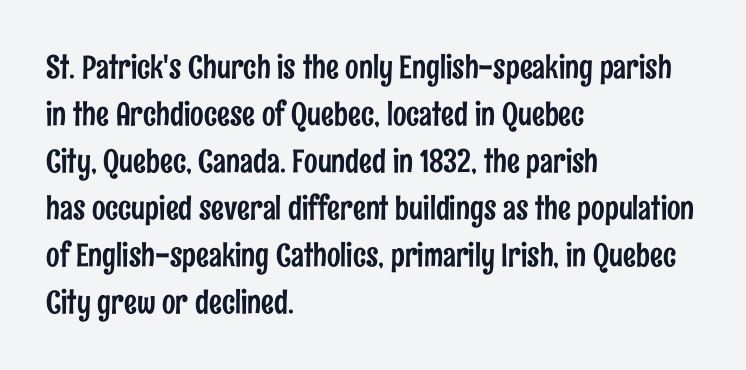
{"serif": "no", "italic": "no", "width": "condensed", "stroke_contrast": "low", "x_height": "medium", "monospaced": "no", "underline": "no", "align": "left", "line_spacing": "normal", "line_spacing_ratio": 1.47, "letter_spacing": "normal", "letter_spacing_em": 0.0, "glyph_px": 32}
